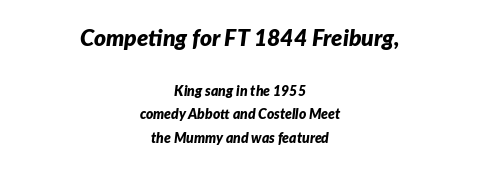
{"italic": "yes", "lean": "right", "slant_degrees": 7, "bold": "yes", "underline": "no", "align": "center", "line_spacing": "normal", "line_spacing_ratio": 1.67, "letter_spacing": "normal", "letter_spacing_em": 0.0, "larger_block": "first", "size_ratio": 1.64, "glyph_px": 23}
